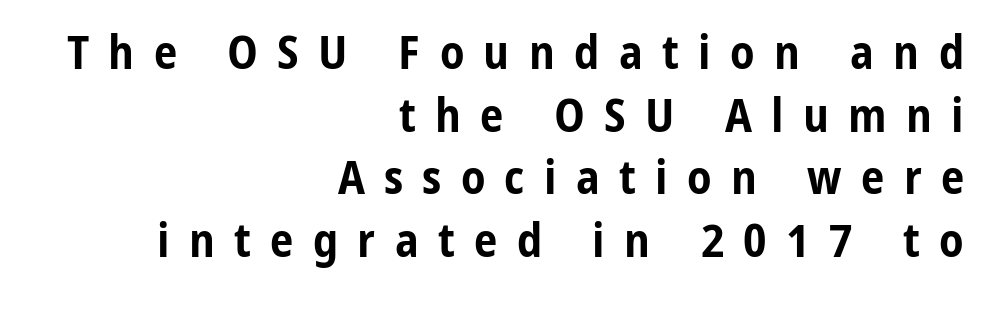
The image shows 47 px bold, condensed sans-serif type, upright; set right-aligned, normal line spacing (1.33x), unusually wide letter spacing (+0.41 em), not underlined; low stroke contrast and a medium x-height.
